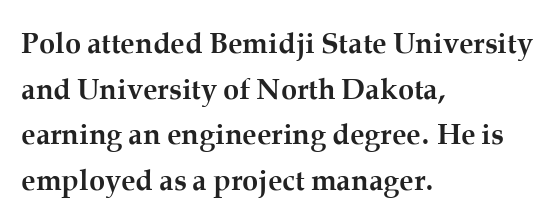
Short note: letters normally spaced. Serifs: yes, visible at the terminals of the letterforms. Each letter keeps its own natural width here, so spacing adapts to shape. This rendering uses left alignment, leaving the right contour irregular.
